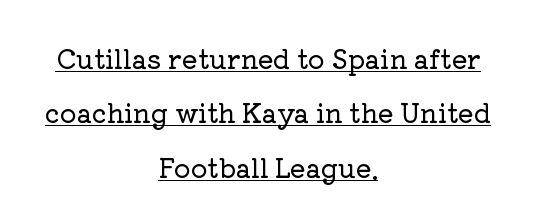
{"italic": "no", "underline": "yes", "align": "center", "line_spacing": "loose", "line_spacing_ratio": 2.09, "letter_spacing": "normal", "letter_spacing_em": 0.0, "glyph_px": 26}
